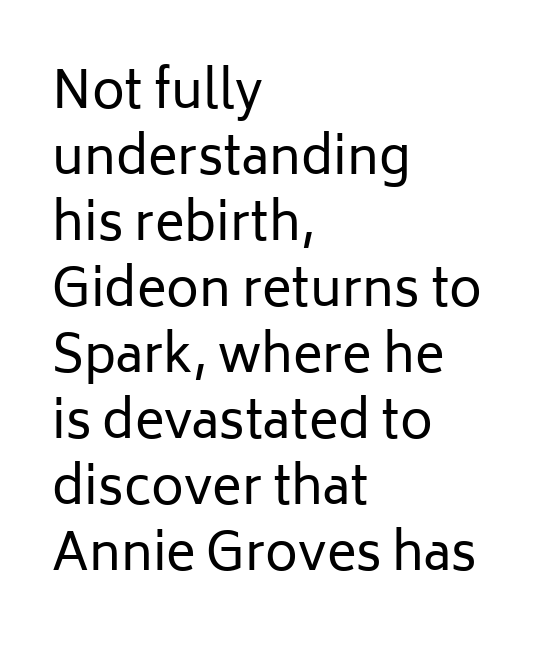
Q: Is the text bold? A: No.
Q: Is the text italic (slanted)? A: No, it is upright.
Q: Is the typeface a serif or a sans-serif typeface? A: Sans-serif.
Q: Is the text underlined? A: No.
Q: How is the paragraph aligned? A: Left-aligned.
Q: Is the spacing between letters normal or unusually wide? A: Normal.
Q: Is the spacing between lines tight, normal or loose? A: Normal.
Q: Width (condensed, normal, or wide)? A: Normal.
Q: Stroke contrast? A: Low.
Q: x-height? A: Medium.
Q: Monospaced? A: No.
